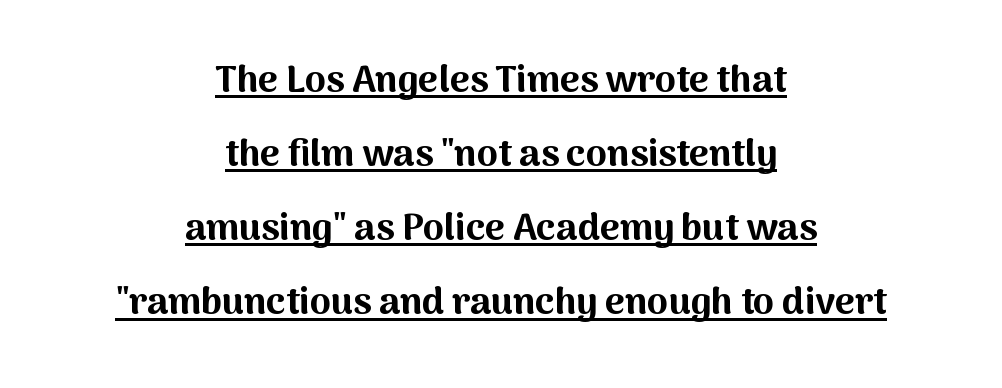
Looks like someone drew a line under every word here. Each letter's strokes conclude bluntly, with no projecting serifs. Proportional: the letters do not fall into vertical columns. The font's upright variant was chosen for this text. Vertically, the passage feels expansive, rows floating well apart.
